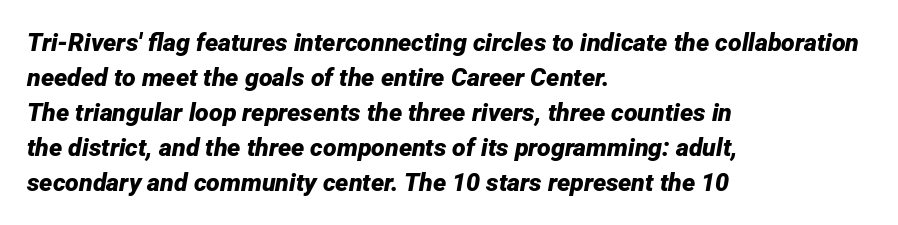
{"italic": "yes", "lean": "right", "slant_degrees": 12, "bold": "yes", "underline": "no", "align": "left", "line_spacing": "normal", "line_spacing_ratio": 1.4, "letter_spacing": "normal", "letter_spacing_em": 0.0, "glyph_px": 25}
